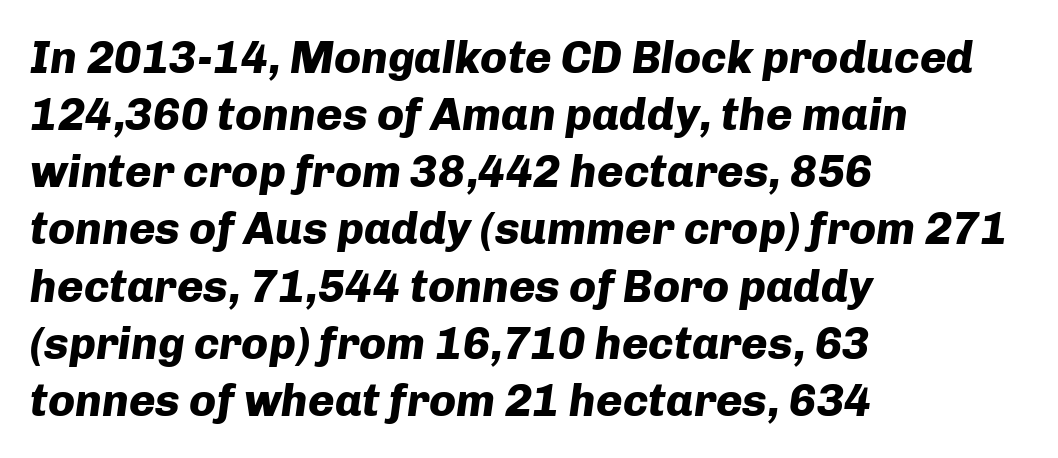
The specimen reads as italic at a glance. Vertical spacing — default. What weight is shown? A full bold with thick strokes. The baseline area is clear.
